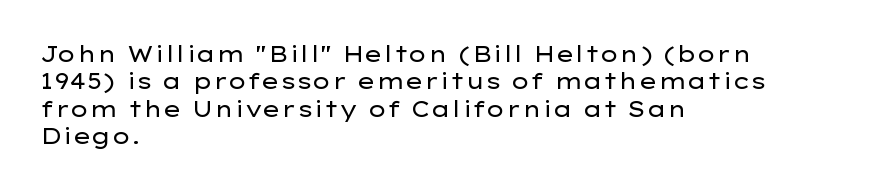
Q: Is the text bold? A: No.
Q: Is the text italic (slanted)? A: No, it is upright.
Q: Is the text underlined? A: No.
Q: How is the paragraph aligned? A: Left-aligned.
Q: Is the spacing between letters normal or unusually wide? A: Normal.
Q: Is the spacing between lines tight, normal or loose? A: Normal.
